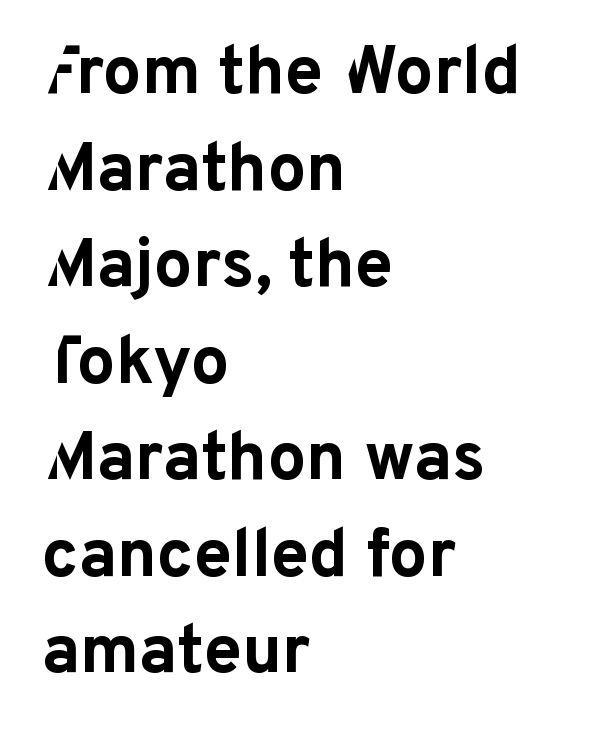
This sample has the flowing, uneven cadence of proportional lettering. Normally led — the rows are evenly, conventionally spaced. You could call the tracking neutral — neither tight nor loose. The strokes are fattened all the way to bold.
